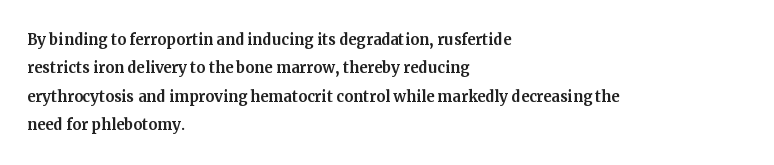
The image shows 20 px text type, upright; set left-aligned, normal line spacing (1.42x), normal letter spacing, not underlined.
